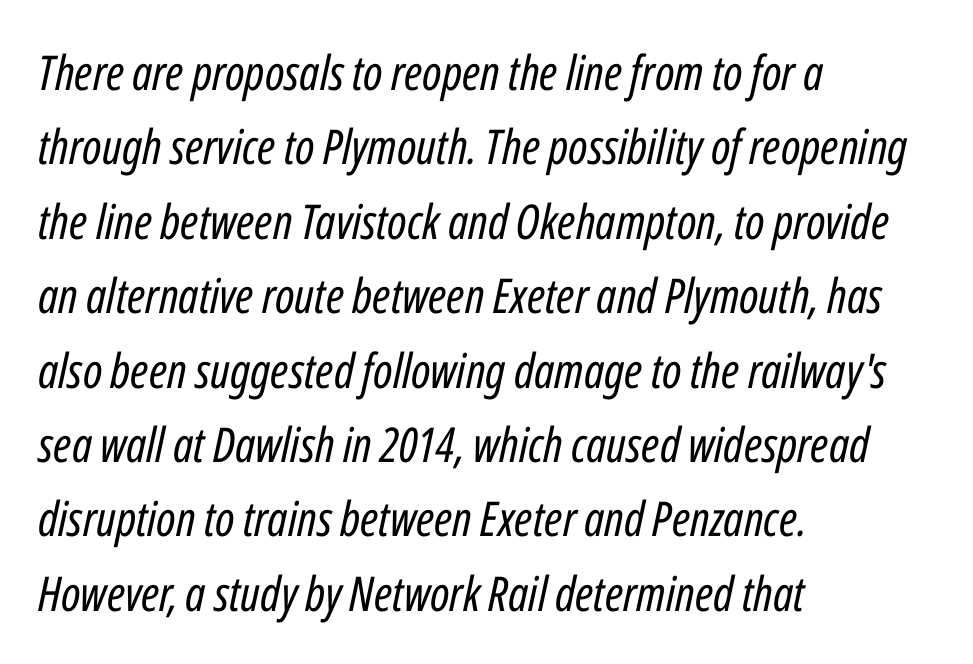
{"italic": "yes", "lean": "right", "slant_degrees": 12, "bold": "no", "weight": "regular", "width": "condensed", "stroke_contrast": "low", "x_height": "medium", "monospaced": "no", "underline": "no", "align": "left", "line_spacing": "normal", "line_spacing_ratio": 1.55, "letter_spacing": "normal", "letter_spacing_em": 0.0, "glyph_px": 48}
